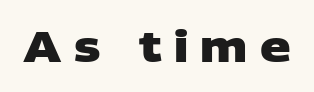
The image shows 43 px heavy, wide sans-serif type; set unusually wide letter spacing (+0.28 em), not underlined; low stroke contrast and a large x-height.
